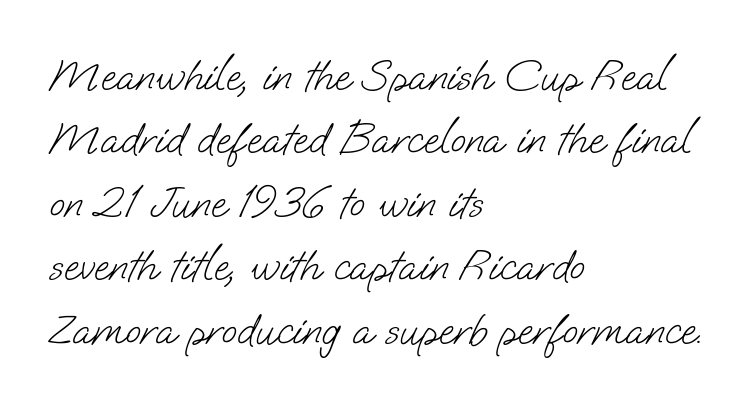
The rendering keeps characters at their native spacing. Weight: in the light-to-regular range. Lines of text with bare space underneath. Note the varied advance widths — an 'i' is clearly narrower than an 'm'.
